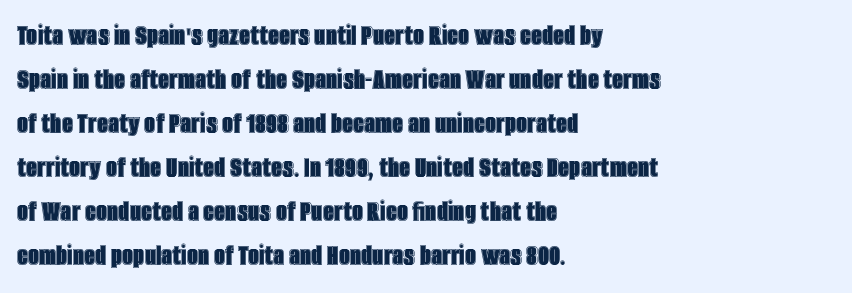
{"italic": "no", "width": "condensed", "x_height": "large", "monospaced": "no", "underline": "no", "align": "left", "line_spacing": "normal", "line_spacing_ratio": 1.42, "letter_spacing": "normal", "letter_spacing_em": 0.0, "glyph_px": 31}
